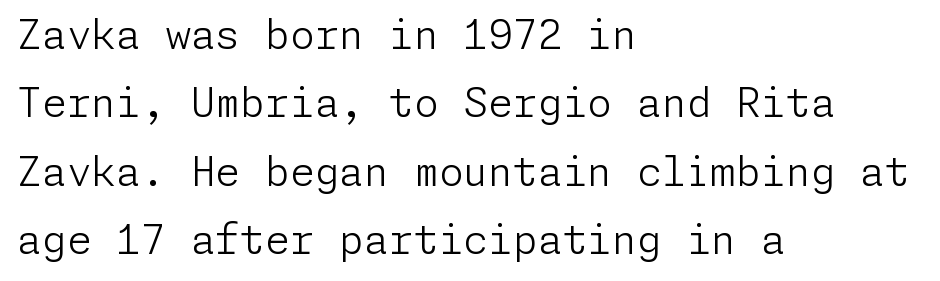
The font's upright variant was chosen for this text. This sample uses plain, unmodified letter spacing. In terms of letterform style, serifs are entirely absent. No extra ink here — the face is not bold.
